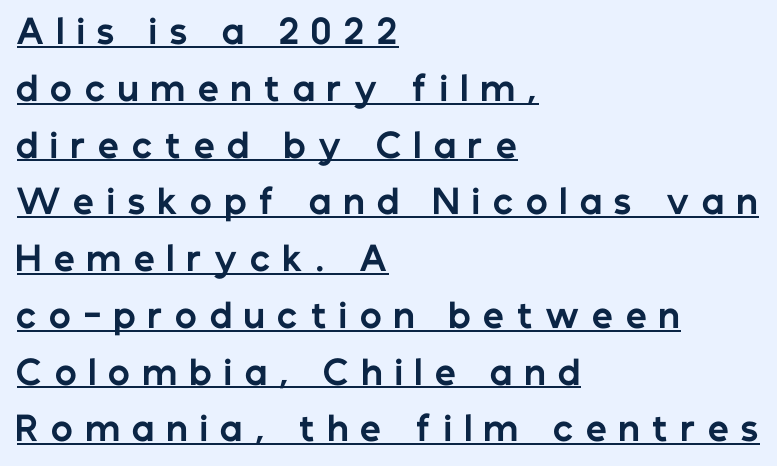
Q: Is the text bold? A: Yes.
Q: Is the text italic (slanted)? A: No, it is upright.
Q: Is the typeface a serif or a sans-serif typeface? A: Sans-serif.
Q: Is the text underlined? A: Yes.
Q: How is the paragraph aligned? A: Left-aligned.
Q: Is the spacing between letters normal or unusually wide? A: Unusually wide.
Q: Width (condensed, normal, or wide)? A: Normal.
Q: Stroke contrast? A: Low.
Q: x-height? A: Medium.
Q: Monospaced? A: No.
